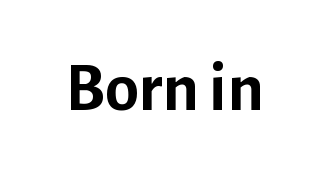
The image shows 69 px semibold sans-serif type, upright; set normal letter spacing, not underlined; low stroke contrast and a medium x-height.
